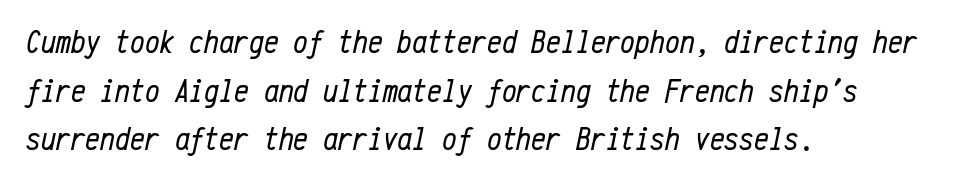
Check under the words: just untouched page. Looking at the ascenders, they clearly lean. Stroke thickness stays within the range of a standard reading face or lighter. If you drew a ruler down the left edge, every line would touch it. The leading is moderate, giving the passage an even texture.
